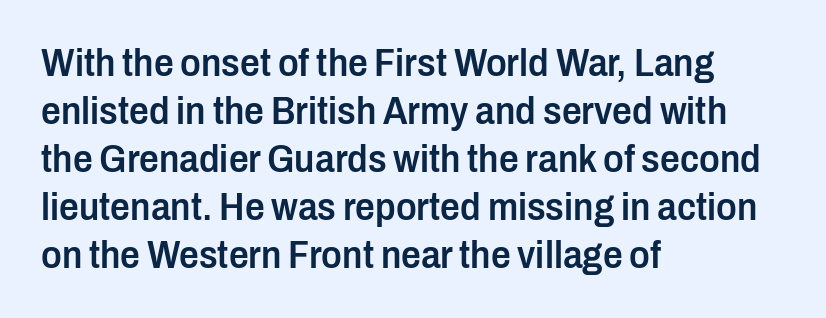
The passage shown is not underscored anywhere. Think of a printed novel: that variable character pitch is what you see here. Posture: upright roman. Emphasis by weight is partial: semibold. Unlike a traditional serif, this face leaves its strokes unadorned. Horizontal alignment here is leftward, the default for most running prose.
